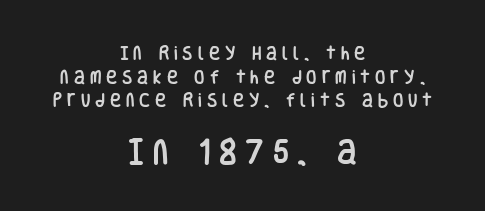
Q: Is the text italic (slanted)? A: No, it is upright.
Q: Is the text underlined? A: No.
Q: How is the paragraph aligned? A: Centered.
Q: Is the spacing between letters normal or unusually wide? A: Unusually wide.
Q: Is the spacing between lines tight, normal or loose? A: Normal.
Q: Which block of text is set in a larger size, the first (top) or the second (bottom)? A: The second (bottom) one.
